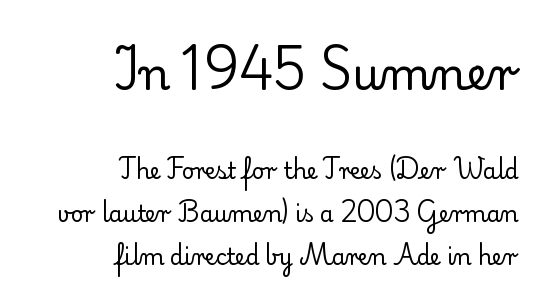
The image shows 44 px regular-weight serif type, upright; set right-aligned, loose line spacing (1.95x), normal letter spacing, not underlined; the first (top) block is 2.0x larger; low stroke contrast and a small x-height.
